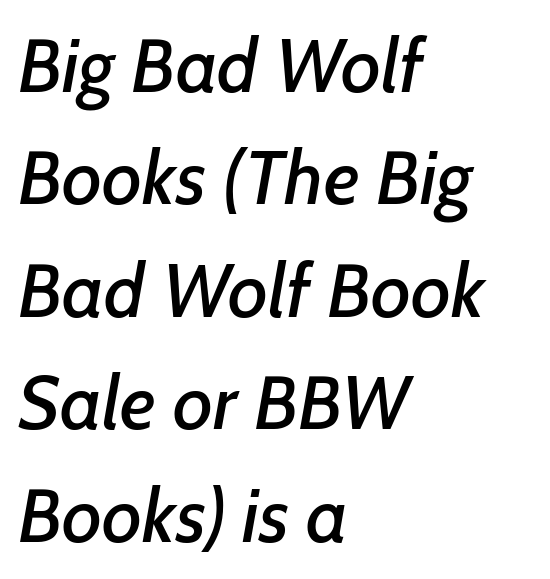
The image shows 76 px sans-serif type; set left-aligned, normal line spacing (1.48x), normal letter spacing, not underlined; low stroke contrast and a medium x-height.
